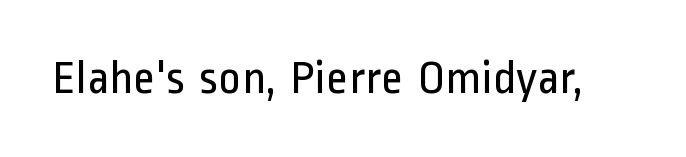
The image shows 48 px regular-weight, condensed sans-serif type, upright; set normal letter spacing, not underlined; low stroke contrast and a medium x-height.
